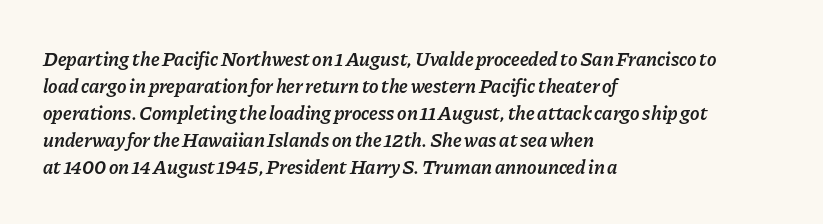
{"italic": "yes", "lean": "right", "slant_degrees": 11, "bold": "semi", "underline": "no", "align": "left", "line_spacing": "normal", "line_spacing_ratio": 1.35, "letter_spacing": "normal", "letter_spacing_em": 0.0, "glyph_px": 20}
